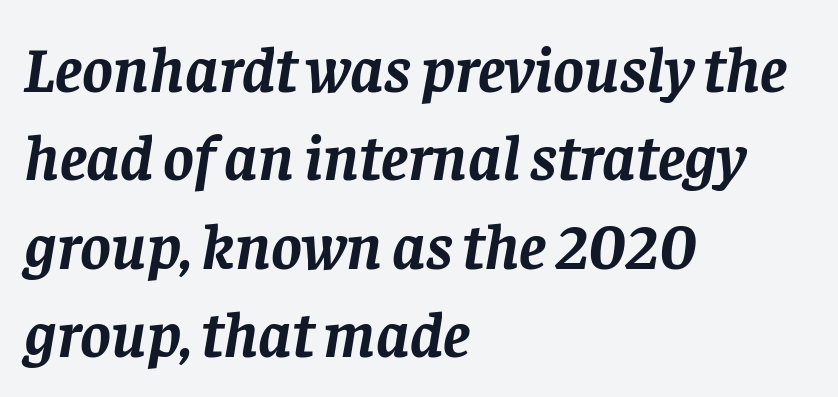
Q: Is the text bold? A: Yes.
Q: Is the text italic (slanted)? A: Yes, it leans right by about 8 degrees.
Q: Is the typeface a serif or a sans-serif typeface? A: Serif.
Q: Is the text underlined? A: No.
Q: How is the paragraph aligned? A: Left-aligned.
Q: Is the spacing between letters normal or unusually wide? A: Normal.
Q: Is the spacing between lines tight, normal or loose? A: Normal.
Q: Width (condensed, normal, or wide)? A: Normal.
Q: Stroke contrast? A: Low.
Q: x-height? A: Large.
Q: Monospaced? A: No.
